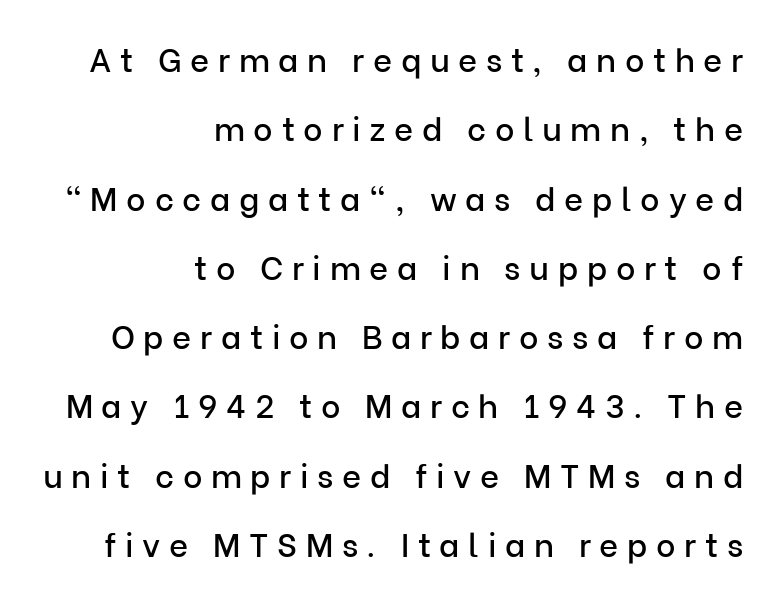
The image shows 33 px sans-serif type, upright; set right-aligned, loose line spacing (2.1x), unusually wide letter spacing (+0.26 em), not underlined; low stroke contrast and a medium x-height.
